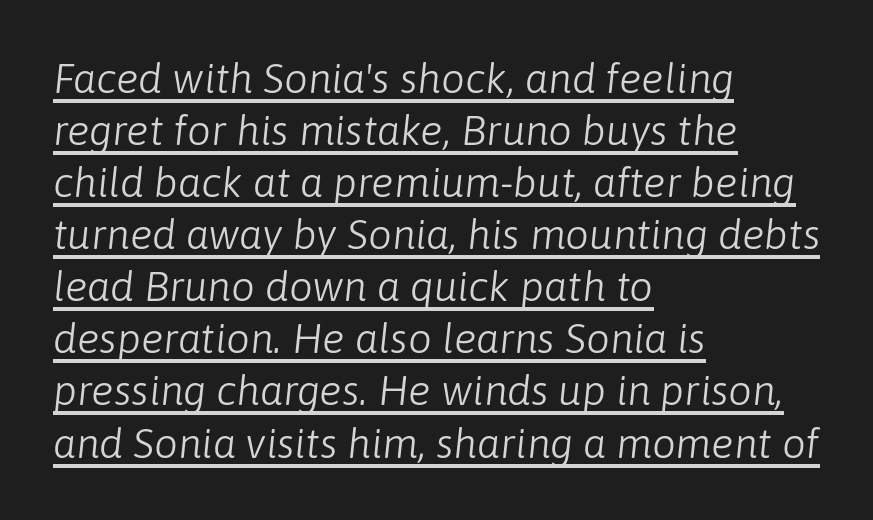
The face used here is proportionally spaced, like ordinary book or web type. Visually the block forms a straight wall on the left and a jagged coastline on the right. Nothing heavy about these letters — not bold at all. You can tell it's italic because the verticals aren't actually vertical. The face used here is rendered with its standard letterfit. A baseline rule has been typeset under these characters.
